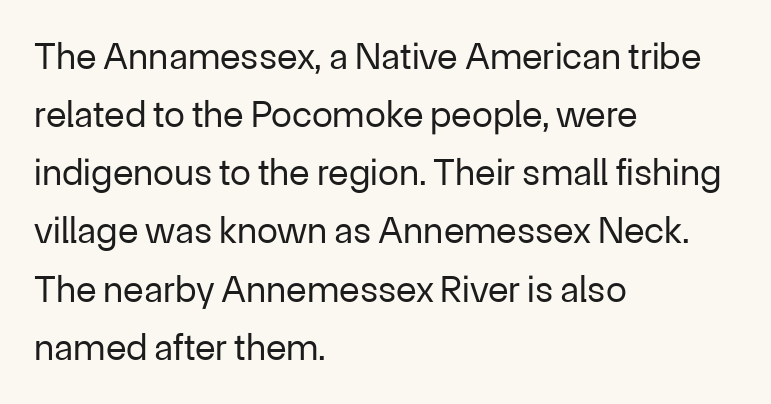
Q: Is the text bold? A: No.
Q: Is the text italic (slanted)? A: No, it is upright.
Q: Is the typeface a serif or a sans-serif typeface? A: Sans-serif.
Q: Is the text underlined? A: No.
Q: How is the paragraph aligned? A: Left-aligned.
Q: Is the spacing between letters normal or unusually wide? A: Normal.
Q: Is the spacing between lines tight, normal or loose? A: Normal.
Q: Width (condensed, normal, or wide)? A: Normal.
Q: Stroke contrast? A: Low.
Q: x-height? A: Medium.
Q: Monospaced? A: No.
